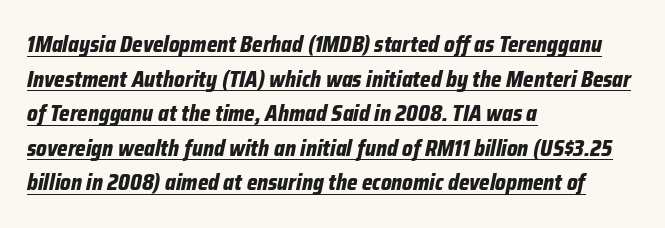
You'd pick this weight for a headline — it's a proper bold. Nobody touched the tracking dial on this one. Compared with a centered layout, this one pins lines to the left instead. Notice how the stems are inclined rather than vertical — that's the hallmark of italics. Baseline-to-baseline distance is the conventional proportion of letter height. The rendering uses the underline text-decoration.
